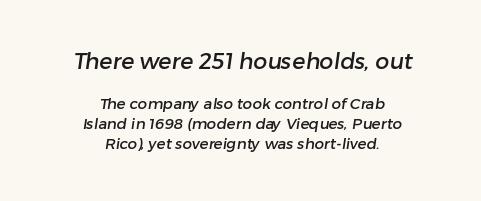
{"underline": "no", "align": "center", "line_spacing": "normal", "line_spacing_ratio": 1.34, "letter_spacing": "normal", "letter_spacing_em": 0.0, "larger_block": "first", "size_ratio": 1.47, "glyph_px": 22}
